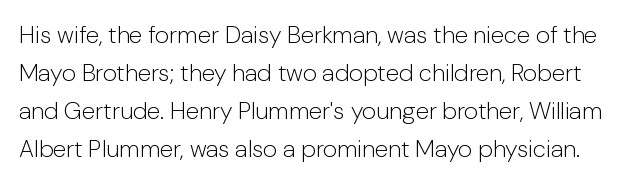
{"italic": "no", "bold": "no", "underline": "no", "line_spacing": "normal", "line_spacing_ratio": 1.59, "letter_spacing": "normal", "letter_spacing_em": 0.0, "glyph_px": 24}
